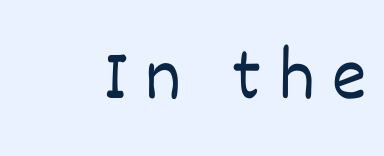
Q: Is the text bold? A: No.
Q: Is the text italic (slanted)? A: No, it is upright.
Q: Is the text underlined? A: No.
Q: Is the spacing between letters normal or unusually wide? A: Unusually wide.
Q: Width (condensed, normal, or wide)? A: Normal.
Q: Stroke contrast? A: Low.
Q: x-height? A: Large.
Q: Monospaced? A: No.
